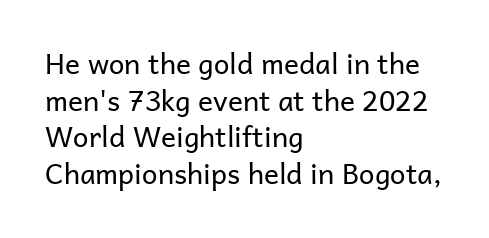
{"serif": "no", "italic": "no", "bold": "no", "weight": "regular", "width": "normal", "stroke_contrast": "low", "x_height": "medium", "monospaced": "no", "underline": "no", "align": "left", "line_spacing": "normal", "line_spacing_ratio": 1.31, "letter_spacing": "normal", "letter_spacing_em": 0.0, "glyph_px": 28}
